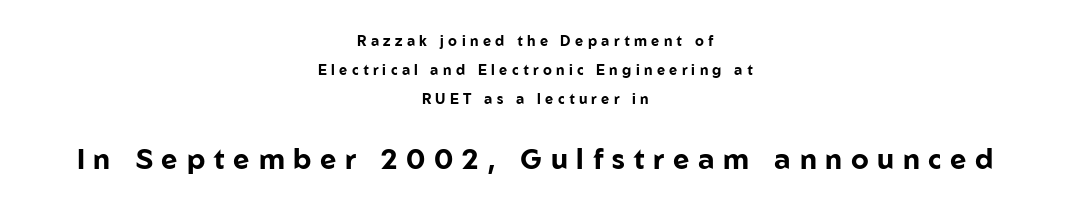
The image shows 28 px bold sans-serif type, upright; set centered, loose line spacing (2.06x), unusually wide letter spacing (+0.31 em), not underlined; the second (bottom) block is 2.0x larger; low stroke contrast and a medium x-height.
